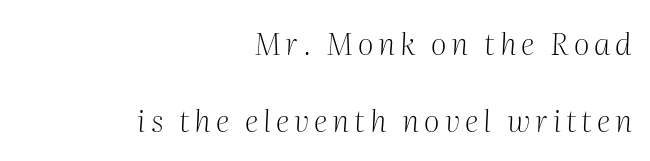
{"serif": "yes", "italic": "yes", "lean": "right", "slant_degrees": 2, "bold": "no", "weight": "light", "width": "normal", "stroke_contrast": "medium", "x_height": "medium", "monospaced": "no", "underline": "no", "align": "right", "line_spacing": "loose", "line_spacing_ratio": 2.5, "glyph_px": 31}
